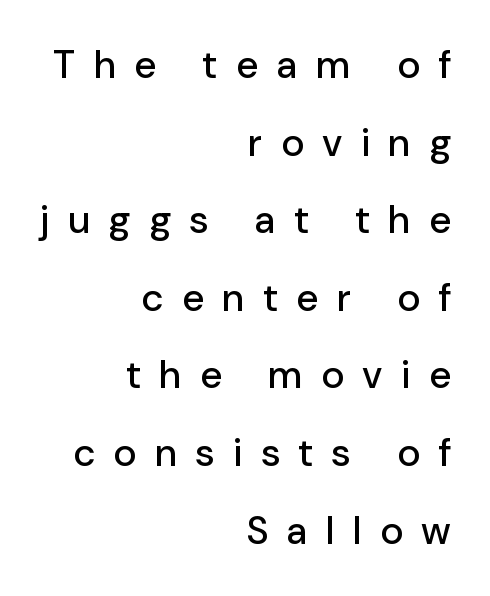
The face used here is proportionally spaced, like ordinary book or web type. Letter spacing: wide. Glance below the letters and you will spot only blank space. To sum up the face: it is a sans, with no serifs. A great deal of white space separates one row of letters from the next. Reading down the block, your eye finds every line finishing at a fixed right position.
